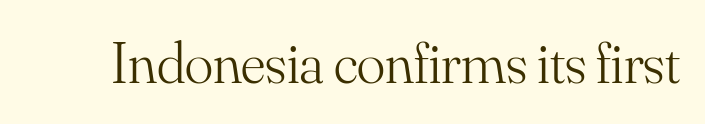
{"serif": "yes", "italic": "no", "bold": "no", "weight": "light", "width": "normal", "stroke_contrast": "medium", "x_height": "small", "monospaced": "no", "underline": "no", "letter_spacing": "normal", "letter_spacing_em": 0.0, "glyph_px": 59}
